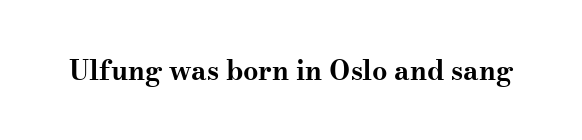
What stands out about the letter spacing? Nothing — it is the standard amount. No italicization has been applied; the sample stays upright. The gap between lines stays unmarked. Thick stems and heavy bowls — unmistakably bold.
